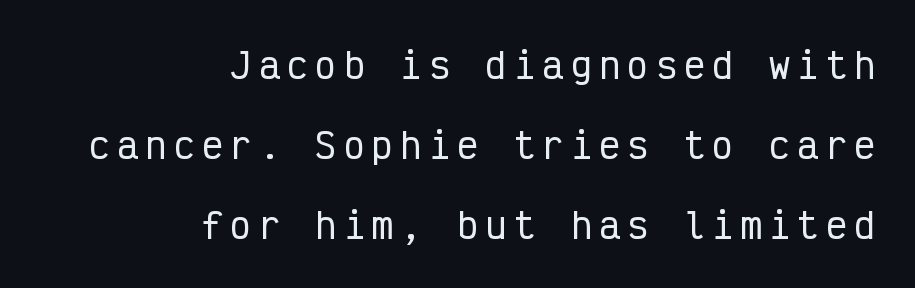
Q: Is the text italic (slanted)? A: No, it is upright.
Q: Is the typeface a serif or a sans-serif typeface? A: Sans-serif.
Q: Is the text underlined? A: No.
Q: How is the paragraph aligned? A: Right-aligned.
Q: Is the spacing between letters normal or unusually wide? A: Unusually wide.
Q: Is the spacing between lines tight, normal or loose? A: Loose.
Q: Width (condensed, normal, or wide)? A: Condensed.
Q: Stroke contrast? A: Low.
Q: x-height? A: Medium.
Q: Monospaced? A: Yes.
